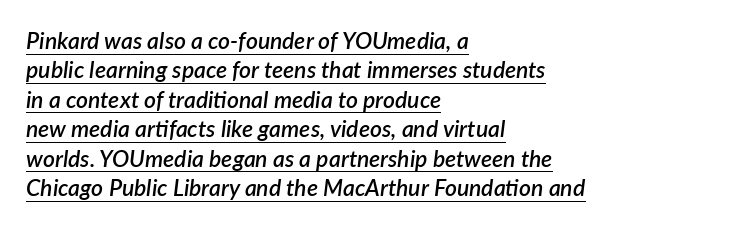
{"italic": "yes", "lean": "right", "slant_degrees": 7, "bold": "semi", "underline": "yes", "align": "left", "line_spacing": "normal", "line_spacing_ratio": 1.28, "letter_spacing": "normal", "letter_spacing_em": 0.0, "glyph_px": 23}
